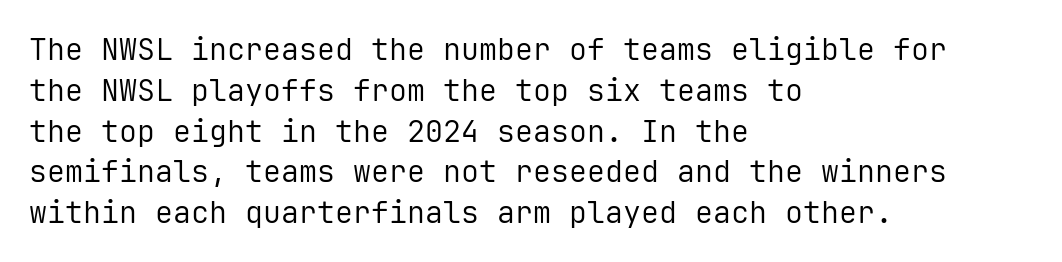
Q: Is the text bold? A: No.
Q: Is the text italic (slanted)? A: No, it is upright.
Q: Is the typeface a serif or a sans-serif typeface? A: Sans-serif.
Q: Is the text underlined? A: No.
Q: How is the paragraph aligned? A: Left-aligned.
Q: Is the spacing between letters normal or unusually wide? A: Normal.
Q: Is the spacing between lines tight, normal or loose? A: Normal.
Q: Width (condensed, normal, or wide)? A: Normal.
Q: Stroke contrast? A: Low.
Q: x-height? A: Medium.
Q: Monospaced? A: Yes.
